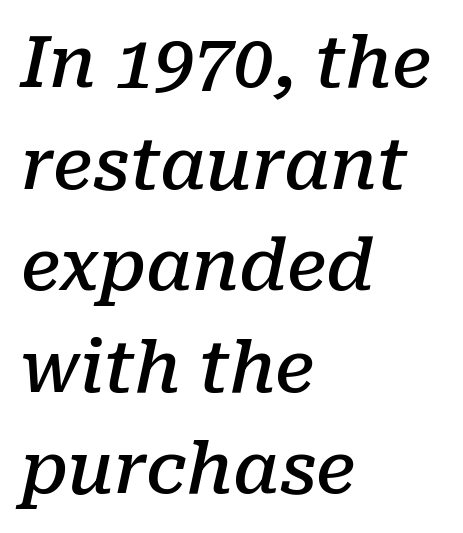
Q: Is the text bold? A: Semi-bold.
Q: Is the text italic (slanted)? A: Yes, it leans right by about 10 degrees.
Q: Is the typeface a serif or a sans-serif typeface? A: Serif.
Q: Is the text underlined? A: No.
Q: How is the paragraph aligned? A: Left-aligned.
Q: Is the spacing between letters normal or unusually wide? A: Normal.
Q: Is the spacing between lines tight, normal or loose? A: Normal.
Q: Width (condensed, normal, or wide)? A: Normal.
Q: Stroke contrast? A: Low.
Q: x-height? A: Medium.
Q: Monospaced? A: No.
